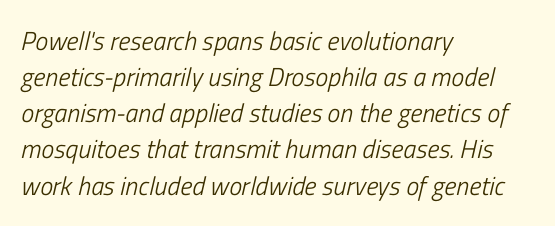
{"italic": "yes", "lean": "right", "slant_degrees": 13, "bold": "no", "underline": "no", "align": "left", "line_spacing": "normal", "line_spacing_ratio": 1.39, "letter_spacing": "normal", "letter_spacing_em": 0.0, "glyph_px": 26}
